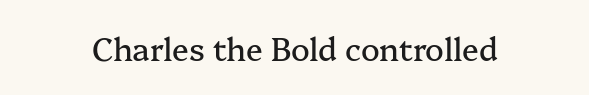
Varying glyph widths throughout — classic text-font behaviour. The zone under the glyphs is completely vacant. Words appear dense and cohesive because spacing is normal. No italicization has been applied; the sample stays upright. Little horizontal feet cap the strokes, marking this as serif type.
